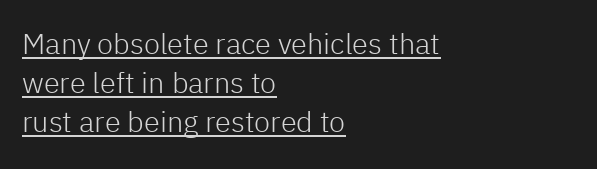
Q: Is the text bold? A: No.
Q: Is the text italic (slanted)? A: No, it is upright.
Q: Is the typeface a serif or a sans-serif typeface? A: Sans-serif.
Q: Is the text underlined? A: Yes.
Q: How is the paragraph aligned? A: Left-aligned.
Q: Is the spacing between letters normal or unusually wide? A: Normal.
Q: Is the spacing between lines tight, normal or loose? A: Normal.
Q: Width (condensed, normal, or wide)? A: Normal.
Q: Stroke contrast? A: Low.
Q: x-height? A: Medium.
Q: Monospaced? A: No.
